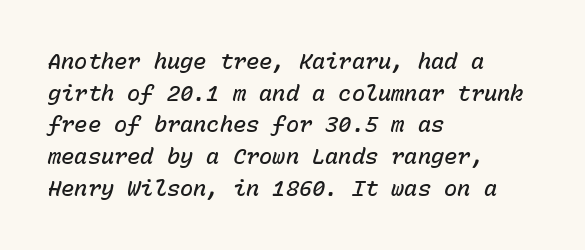
The image shows 22 px text type, italic (leaning right); set left-aligned, normal line spacing (1.44x), normal letter spacing, not underlined.
